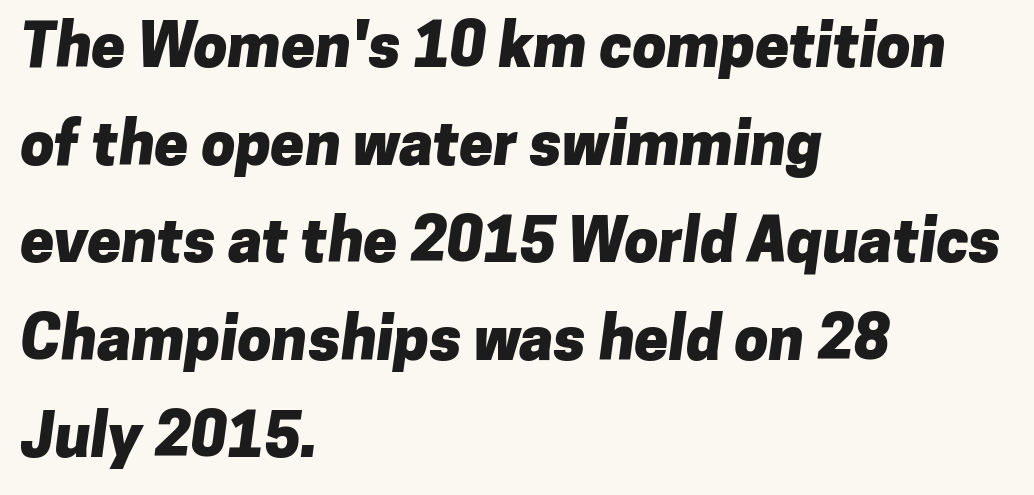
The image shows 61 px heavy sans-serif type; set left-aligned, normal line spacing (1.6x), normal letter spacing, not underlined; low stroke contrast and a medium x-height.
